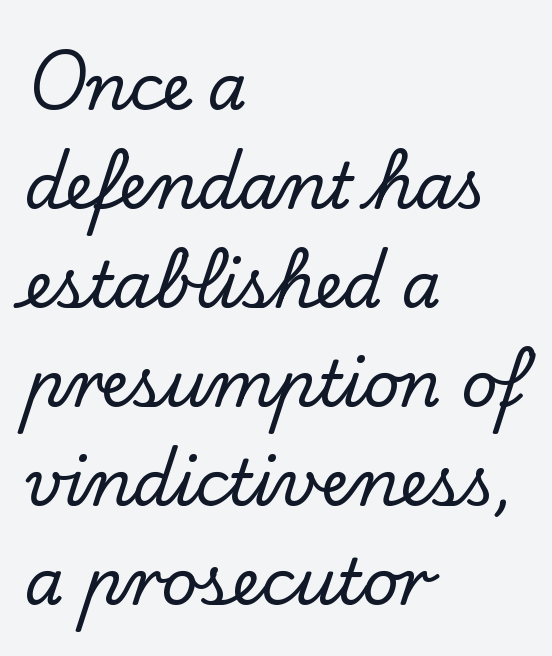
The lines sit at an ordinary, default distance from one another. Proportional: the letters do not fall into vertical columns. If you drew a ruler down the left edge, every line would touch it. Old-style or modern, the face here clearly has serifs.
